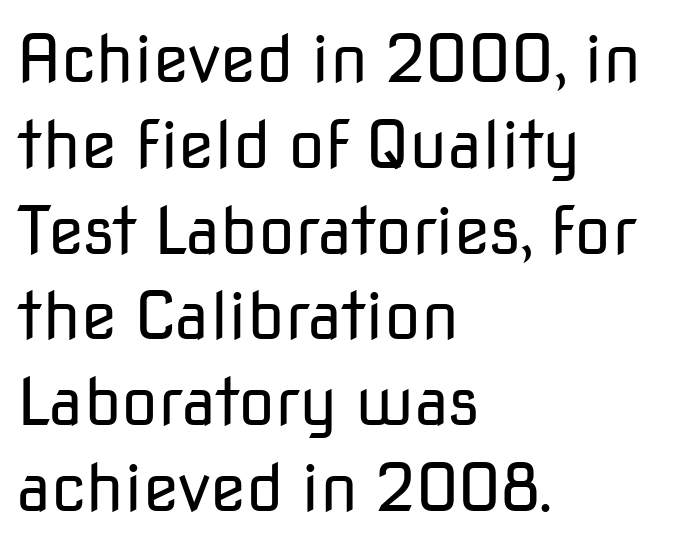
This rendering uses left alignment, leaving the right contour irregular. Rule under the text: the space is simply empty. Each letter keeps its own natural width here, so spacing adapts to shape. Regarding serifs, this sample does without them. A roman cut, with each character standing at attention.
